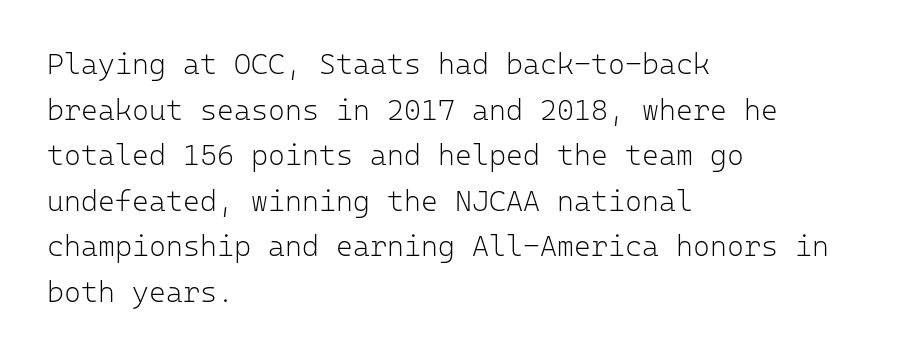
Caption: multi-line text, flush left, ragged right. Between one letter and the next there's only the usual sliver of space. Check where the strokes stop: nothing finishes them off — pure sans. The passage shown is typed in a monospace face where columns stay perfectly aligned. Compared with typical paragraphs, the rows here are spaced about the same.
